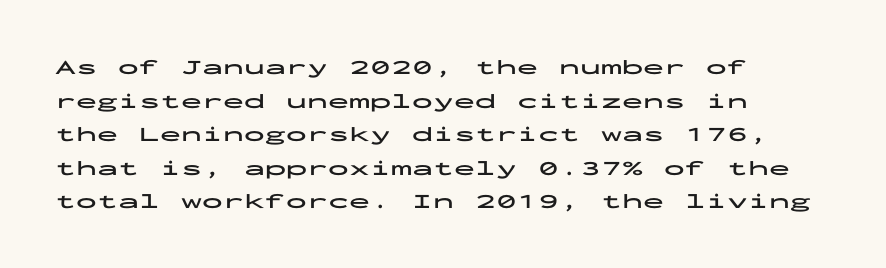
The image shows 21 px bold type, upright; set left-aligned, normal line spacing (1.6x), normal letter spacing, not underlined.
